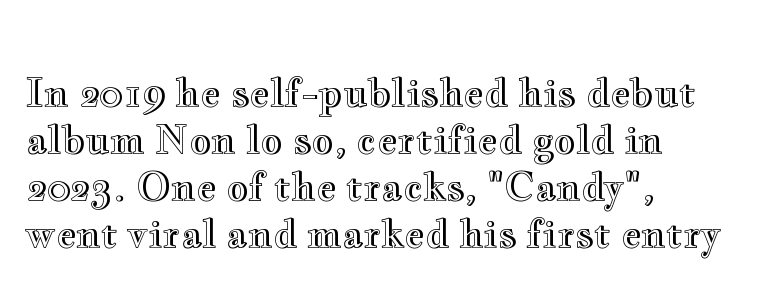
Q: Is the text italic (slanted)? A: No, it is upright.
Q: Is the text underlined? A: No.
Q: How is the paragraph aligned? A: Left-aligned.
Q: Is the spacing between letters normal or unusually wide? A: Normal.
Q: Width (condensed, normal, or wide)? A: Wide.
Q: x-height? A: Small.
Q: Monospaced? A: No.
